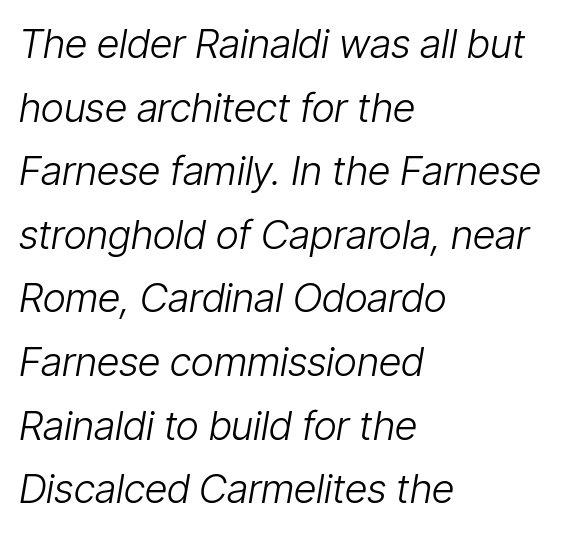
The space beneath each line is pristine and unruled. The designer left line spacing at the default. Spacing between characters is what you'd get straight out of the box. Caption: face not bold, strokes unweighted. Spacing verdict: proportional, widths tailored to each character. These lines were composed using italics.
